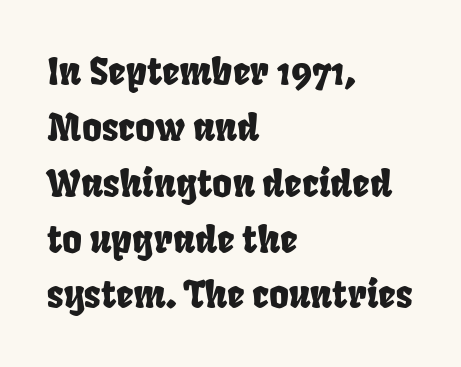
The image shows 38 px condensed sans-serif type; set left-aligned, normal line spacing (1.47x), normal letter spacing, not underlined; low stroke contrast and a large x-height.
